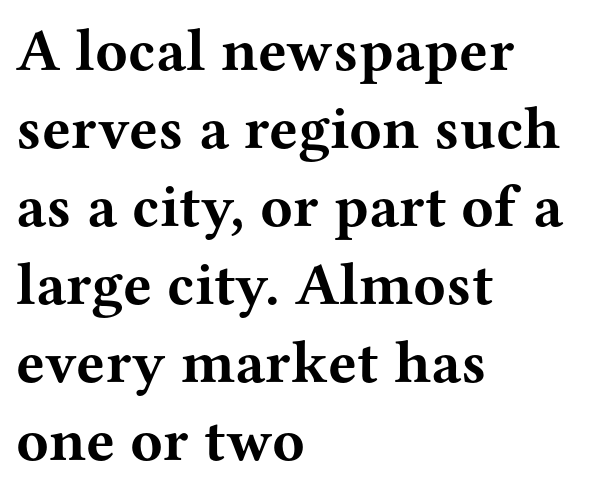
The image shows 60 px bold, wide serif type, upright; set left-aligned, normal line spacing (1.3x), normal letter spacing, not underlined; medium stroke contrast and a medium x-height.
